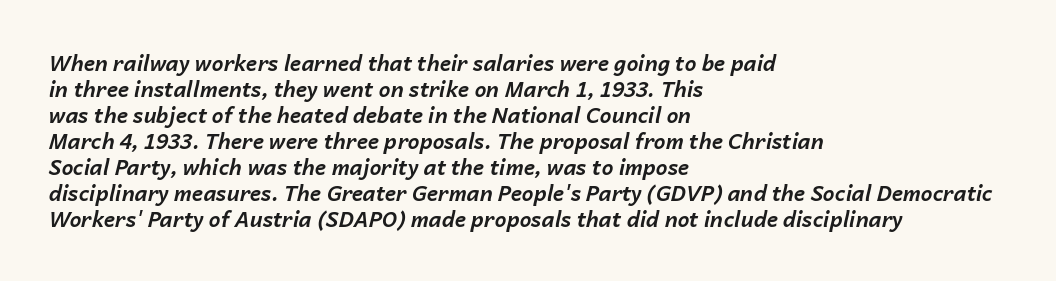
Nobody touched the tracking dial on this one. The face used here has a pronounced slope to its letters. Heavy-handed strokes throughout: this text is bold. Just letters on the line, the space beneath them empty. The compositor pushed each line to the left boundary.
